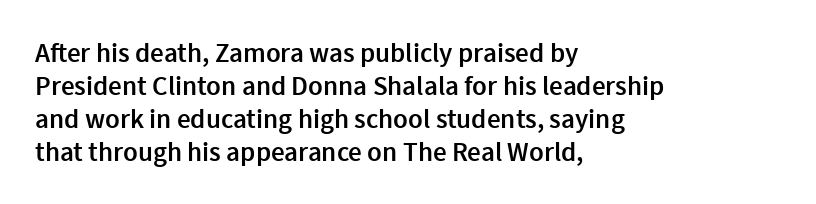
Q: Is the text bold? A: Semi-bold.
Q: Is the text italic (slanted)? A: No, it is upright.
Q: Is the text underlined? A: No.
Q: How is the paragraph aligned? A: Left-aligned.
Q: Is the spacing between letters normal or unusually wide? A: Normal.
